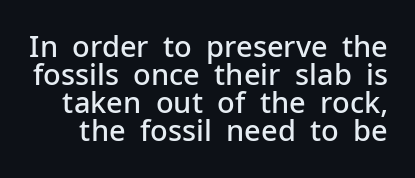
The image shows 29 px semibold sans-serif type, upright; set tight line spacing (0.97x), normal letter spacing, not underlined; low stroke contrast and a medium x-height.
